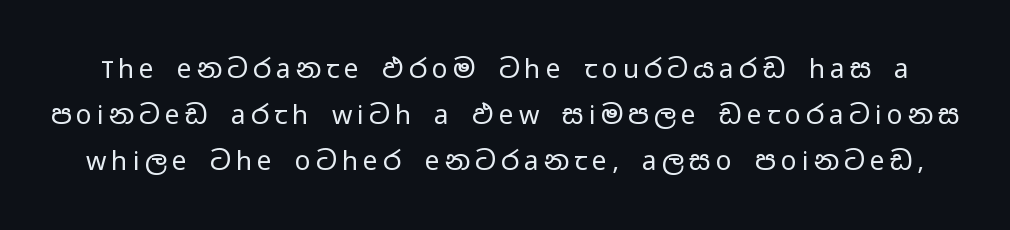
The image shows 26 px text type, upright; set line spacing 1.77x, unusually wide letter spacing (+0.2 em), not underlined.
